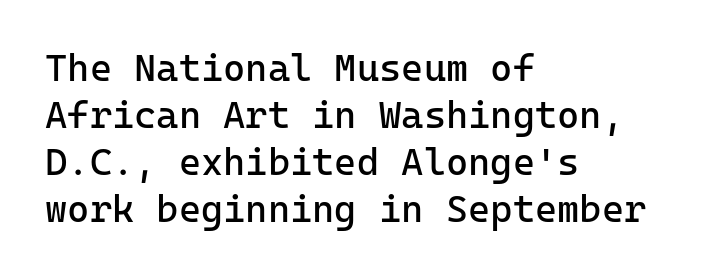
The image shows 38 px regular-weight sans-serif type, upright, monospaced; set left-aligned, line spacing 1.24x, normal letter spacing, not underlined; low stroke contrast and a medium x-height.
